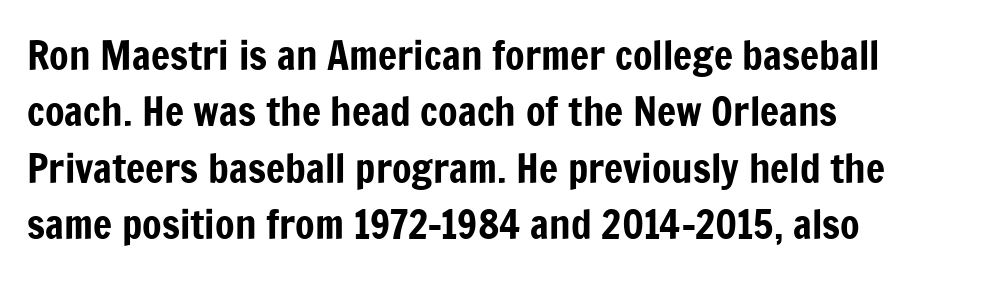
The horizontal fit of the characters is conventional and even. The letters stand upright; this is a roman face. Are there feet on the stems? There aren't — it's a sans. The rendering anchors every line to the left-hand side. Note the varied advance widths — an 'i' is clearly narrower than an 'm'.
